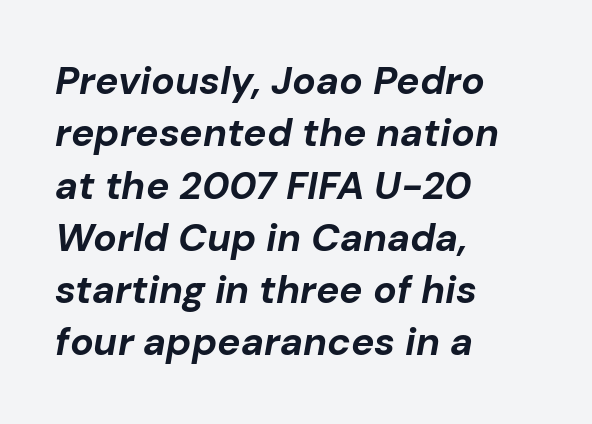
Q: Is the text bold? A: Yes.
Q: Is the text italic (slanted)? A: Yes, it leans right by about 10 degrees.
Q: Is the text underlined? A: No.
Q: How is the paragraph aligned? A: Left-aligned.
Q: Is the spacing between letters normal or unusually wide? A: Normal.
Q: Is the spacing between lines tight, normal or loose? A: Normal.
Q: Width (condensed, normal, or wide)? A: Normal.
Q: Stroke contrast? A: Low.
Q: x-height? A: Medium.
Q: Monospaced? A: No.
